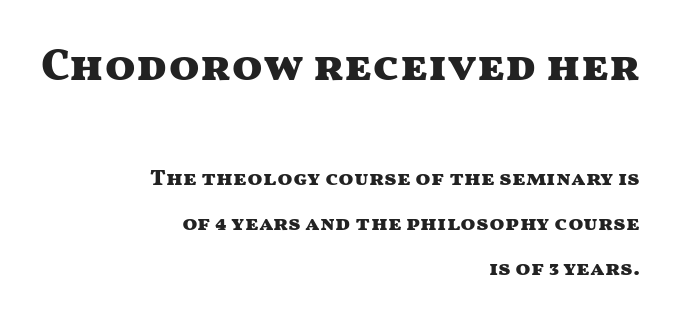
Typesetter's note — upper block bumped up in size, lower block left smaller. As a designer I'd log this as weight 700, bold. Note the varied advance widths — an 'i' is clearly narrower than an 'm'. Clear beneath every line of the passage.
